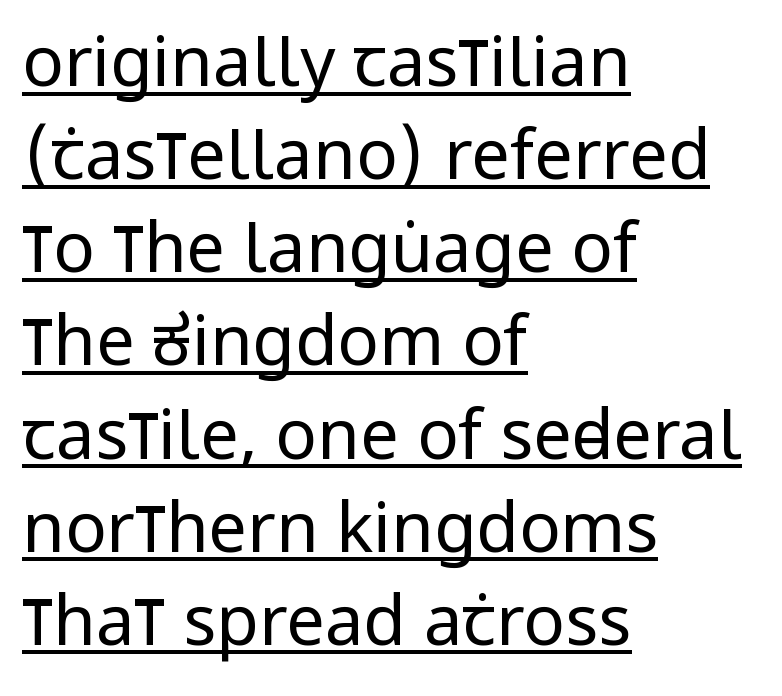
Q: Is the text bold? A: No.
Q: Is the text italic (slanted)? A: No, it is upright.
Q: Is the typeface a serif or a sans-serif typeface? A: Sans-serif.
Q: Is the text underlined? A: Yes.
Q: How is the paragraph aligned? A: Left-aligned.
Q: Is the spacing between letters normal or unusually wide? A: Normal.
Q: Is the spacing between lines tight, normal or loose? A: Normal.
Q: Width (condensed, normal, or wide)? A: Condensed.
Q: Stroke contrast? A: Low.
Q: x-height? A: Large.
Q: Monospaced? A: No.
